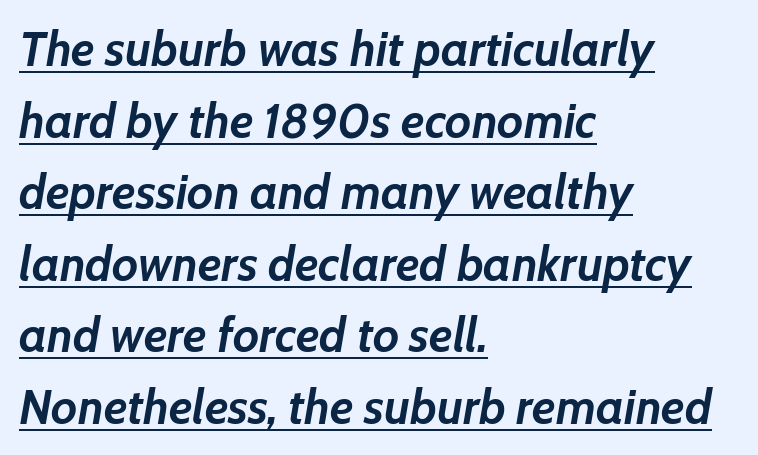
Q: Is the text bold? A: Yes.
Q: Is the text italic (slanted)? A: Yes, it leans right by about 7 degrees.
Q: Is the text underlined? A: Yes.
Q: How is the paragraph aligned? A: Left-aligned.
Q: Is the spacing between letters normal or unusually wide? A: Normal.
Q: Is the spacing between lines tight, normal or loose? A: Normal.
Q: Width (condensed, normal, or wide)? A: Normal.
Q: Stroke contrast? A: Low.
Q: x-height? A: Medium.
Q: Monospaced? A: No.
